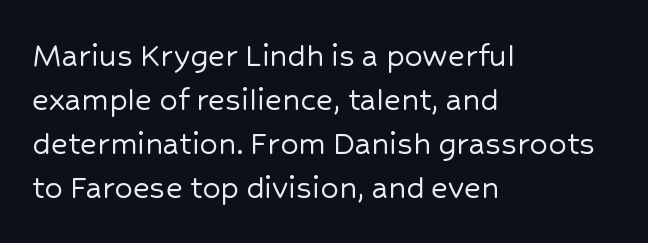
Q: Is the text italic (slanted)? A: No, it is upright.
Q: Is the typeface a serif or a sans-serif typeface? A: Sans-serif.
Q: Is the text underlined? A: No.
Q: How is the paragraph aligned? A: Left-aligned.
Q: Is the spacing between letters normal or unusually wide? A: Normal.
Q: Width (condensed, normal, or wide)? A: Normal.
Q: Stroke contrast? A: Low.
Q: x-height? A: Medium.
Q: Monospaced? A: No.
